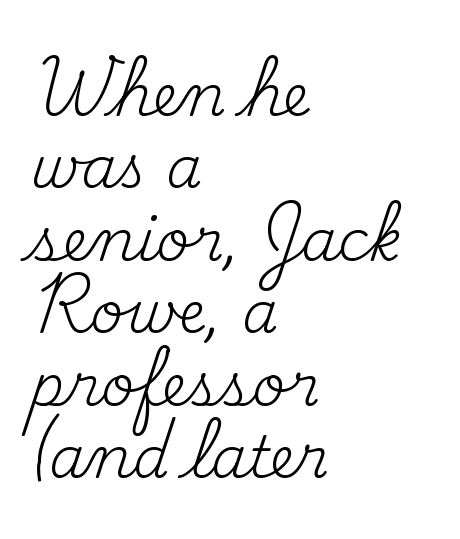
The image shows 58 px regular-weight serif type; set left-aligned, normal line spacing (1.25x), normal letter spacing, not underlined; medium stroke contrast and a small x-height.
